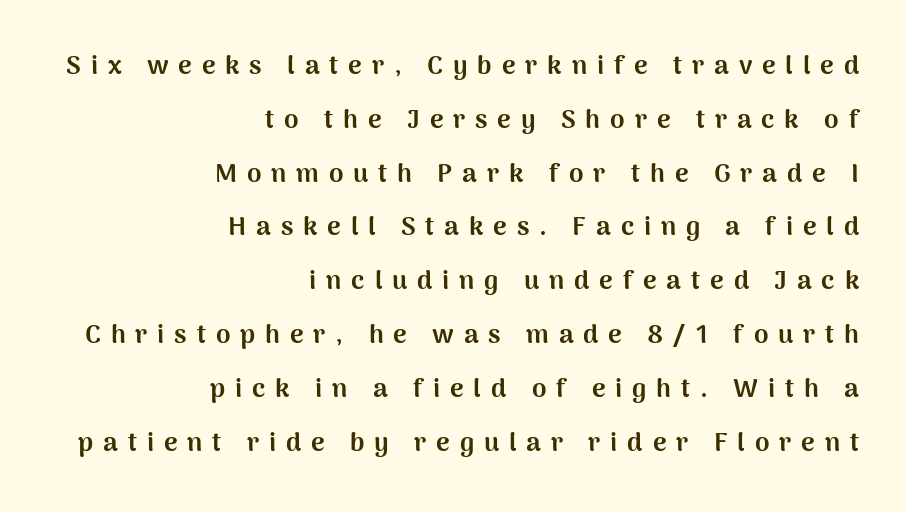
{"italic": "no", "bold": "yes", "underline": "no", "align": "right", "line_spacing": "loose", "line_spacing_ratio": 2.07, "letter_spacing": "wide", "letter_spacing_em": 0.38, "glyph_px": 26}
